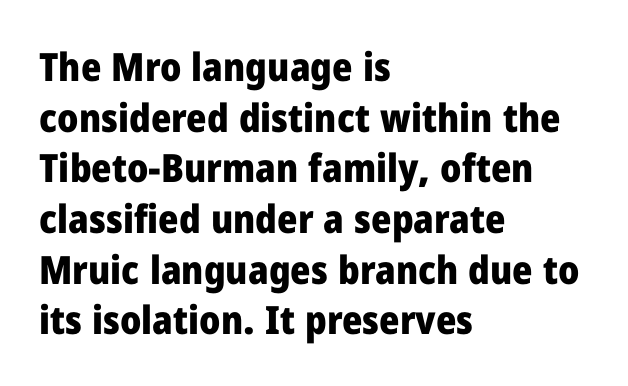
{"serif": "no", "italic": "no", "bold": "yes", "weight": "heavy", "width": "normal", "stroke_contrast": "low", "x_height": "medium", "monospaced": "no", "underline": "no", "align": "left", "line_spacing": "normal", "line_spacing_ratio": 1.3, "letter_spacing": "normal", "letter_spacing_em": 0.0, "glyph_px": 39}
